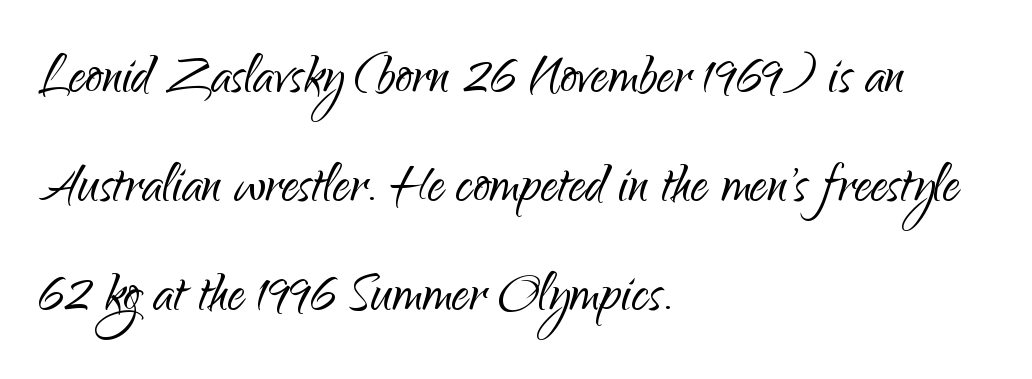
{"serif": "no", "bold": "no", "weight": "light", "width": "normal", "stroke_contrast": "low", "x_height": "small", "monospaced": "no", "underline": "no", "align": "left", "line_spacing": "normal", "line_spacing_ratio": 1.6, "letter_spacing": "normal", "letter_spacing_em": 0.0, "glyph_px": 68}
